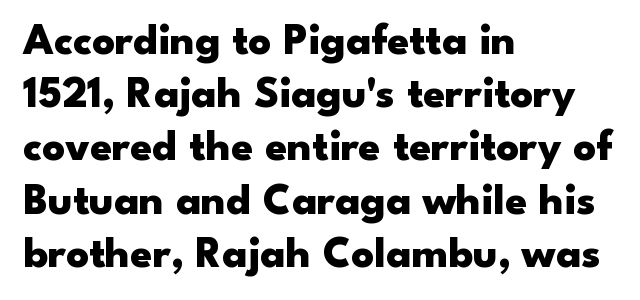
This sample uses an upright cut, with every glyph sitting square on the baseline. These lines are rendered in a variable-pitch font. Look at the tracking — it's just the regular setting, nothing added. The font family rendered here belongs to the sans-serif group. No word sits above an underline. Horizontal alignment here is leftward, the default for most running prose.
